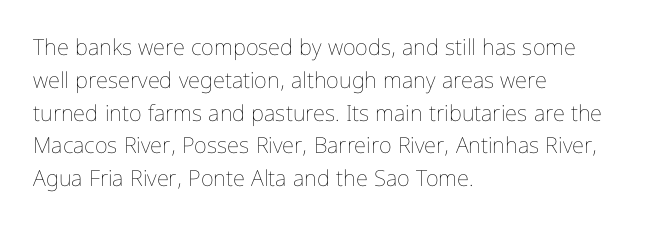
{"italic": "no", "bold": "no", "underline": "no", "align": "left", "line_spacing": "normal", "line_spacing_ratio": 1.49, "letter_spacing": "normal", "letter_spacing_em": 0.0, "glyph_px": 22}
